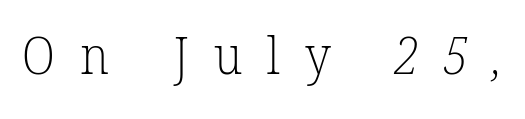
The zone under the glyphs is completely vacant. You can tell from the footed stems that serif type was used. No heavy texture on the line: the type isn't bold. What stands out about the letter spacing? Its width — letters are far apart. The passage shown is typed in a proportional face where columns would drift.
